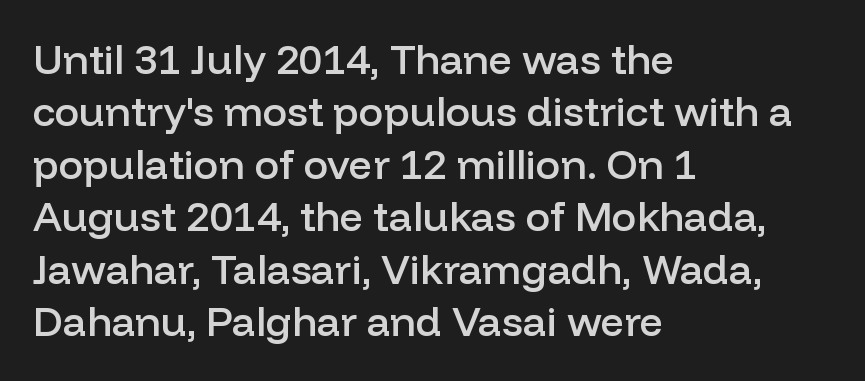
Q: Is the text bold? A: Semi-bold.
Q: Is the text italic (slanted)? A: No, it is upright.
Q: Is the typeface a serif or a sans-serif typeface? A: Sans-serif.
Q: Is the text underlined? A: No.
Q: How is the paragraph aligned? A: Left-aligned.
Q: Is the spacing between letters normal or unusually wide? A: Normal.
Q: Is the spacing between lines tight, normal or loose? A: Normal.
Q: Width (condensed, normal, or wide)? A: Normal.
Q: Stroke contrast? A: Low.
Q: x-height? A: Medium.
Q: Monospaced? A: No.
